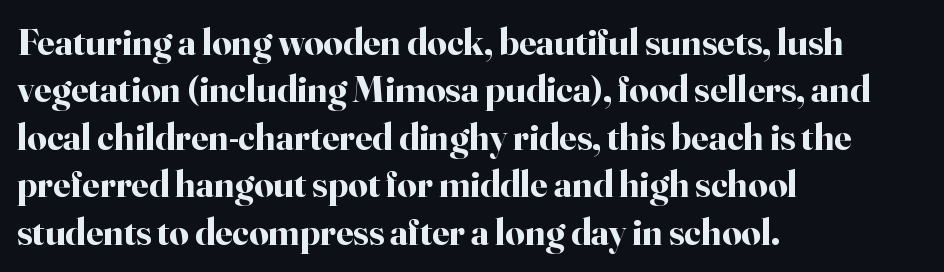
The face used here is seriffed, in the tradition of book romans. No italicization has been applied; the sample stays upright. The tracking reads as untouched default to a designer's eye. In CSS terms this would be text-align: left. Each letter keeps its own natural width here, so spacing adapts to shape.
